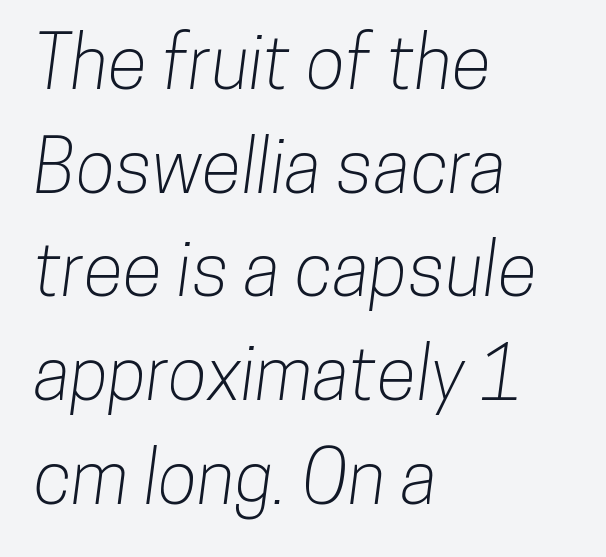
Is the block centered? No — it sits flush against the left margin. Check under the words: just untouched page. These lines are composed in type without serifs. Vertically, the passage feels balanced, rows spaced as you'd expect.
